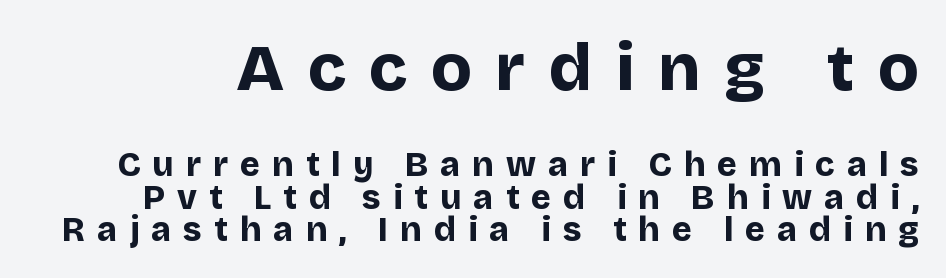
Q: Is the text bold? A: Yes.
Q: Is the text italic (slanted)? A: No, it is upright.
Q: Is the typeface a serif or a sans-serif typeface? A: Sans-serif.
Q: Is the text underlined? A: No.
Q: Is the spacing between letters normal or unusually wide? A: Unusually wide.
Q: Is the spacing between lines tight, normal or loose? A: Tight.
Q: Which block of text is set in a larger size, the first (top) or the second (bottom)? A: The first (top) one.
Q: Width (condensed, normal, or wide)? A: Normal.
Q: Stroke contrast? A: Low.
Q: x-height? A: Large.
Q: Monospaced? A: No.
